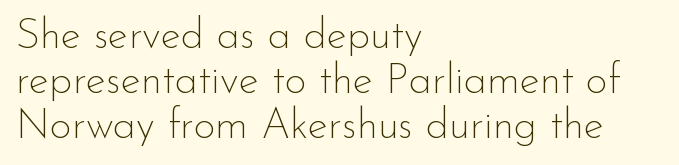
Q: Is the text bold? A: No.
Q: Is the text italic (slanted)? A: No, it is upright.
Q: Is the typeface a serif or a sans-serif typeface? A: Sans-serif.
Q: Is the text underlined? A: No.
Q: How is the paragraph aligned? A: Left-aligned.
Q: Is the spacing between letters normal or unusually wide? A: Normal.
Q: Is the spacing between lines tight, normal or loose? A: Tight.
Q: Width (condensed, normal, or wide)? A: Normal.
Q: Stroke contrast? A: Low.
Q: x-height? A: Small.
Q: Monospaced? A: No.
